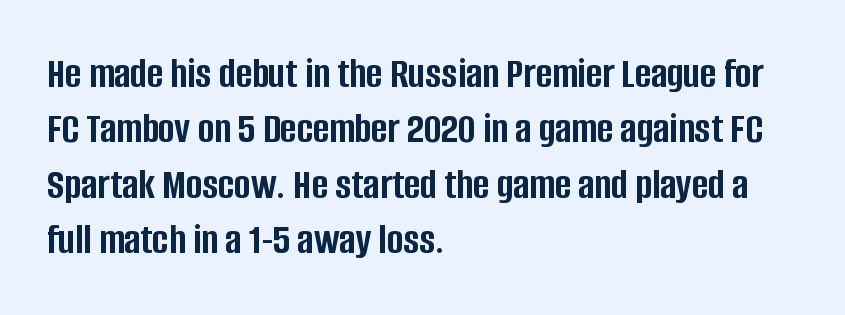
Stroke terminals: plain, sans-serif. The lines sit at an ordinary, default distance from one another. Each glyph is drawn with heavy, bold strokes. Rule under the text: the space is simply empty.
